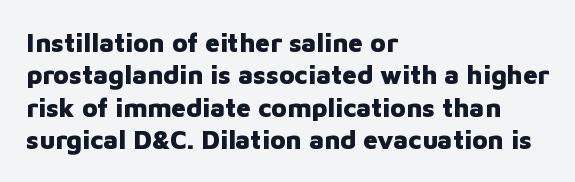
The image shows 26 px bold type, upright; set left-aligned, normal line spacing (1.25x), normal letter spacing, not underlined.
